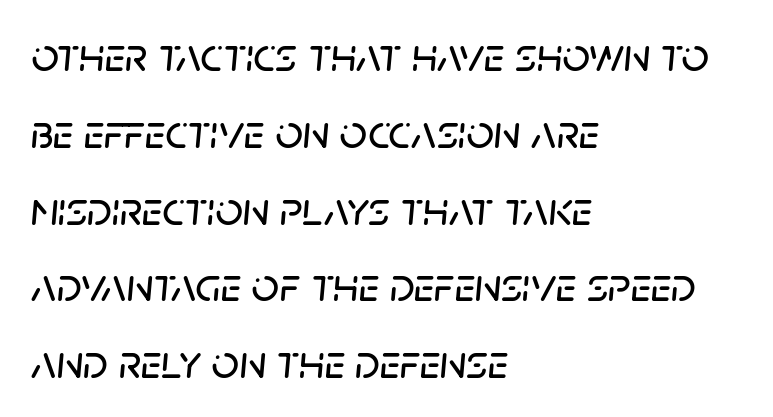
Q: Is the text italic (slanted)? A: Yes, it leans right by about 5 degrees.
Q: Is the text underlined? A: No.
Q: How is the paragraph aligned? A: Left-aligned.
Q: Is the spacing between letters normal or unusually wide? A: Normal.
Q: Is the spacing between lines tight, normal or loose? A: Normal.
Q: Width (condensed, normal, or wide)? A: Normal.
Q: Stroke contrast? A: Low.
Q: x-height? A: Large.
Q: Monospaced? A: No.
